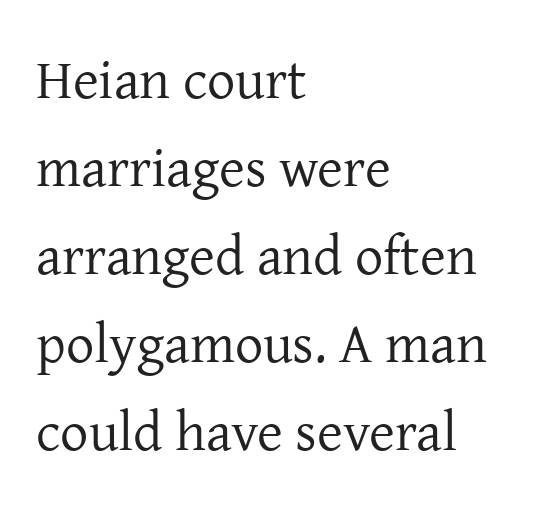
The image shows 56 px regular-weight serif type, upright; set left-aligned, normal line spacing (1.57x), normal letter spacing, not underlined; low stroke contrast and a medium x-height.
